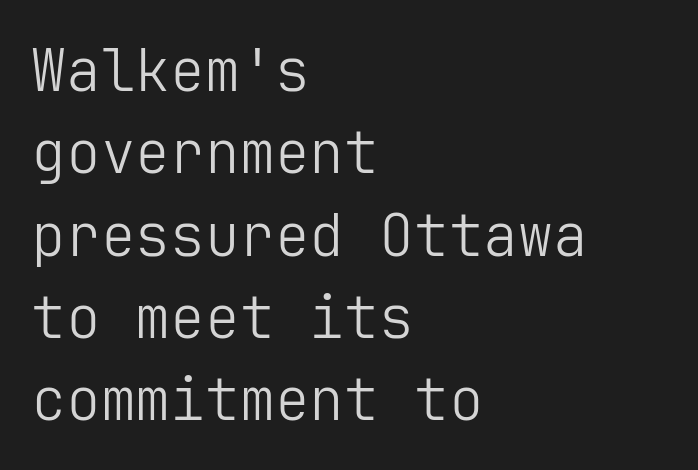
{"serif": "no", "italic": "no", "bold": "no", "weight": "light", "width": "normal", "stroke_contrast": "low", "x_height": "medium", "underline": "no", "align": "left", "line_spacing": "normal", "line_spacing_ratio": 1.42, "letter_spacing": "normal", "letter_spacing_em": 0.0, "glyph_px": 58}
